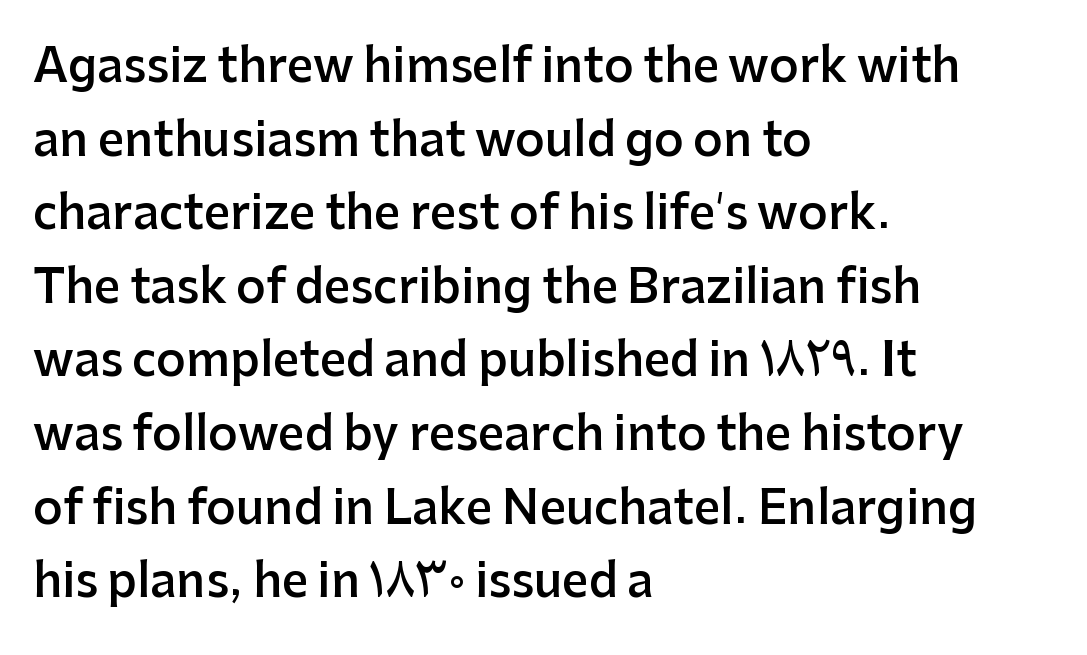
{"serif": "no", "italic": "no", "bold": "semi", "weight": "semibold", "width": "normal", "stroke_contrast": "low", "x_height": "medium", "monospaced": "no", "underline": "no", "align": "left", "line_spacing": "normal", "line_spacing_ratio": 1.6, "letter_spacing": "normal", "letter_spacing_em": 0.0, "glyph_px": 46}
